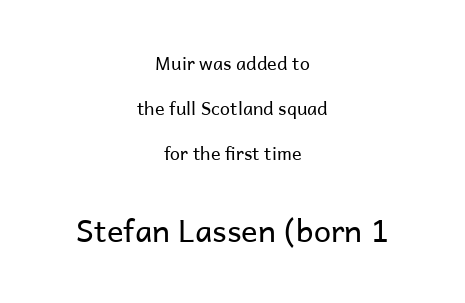
{"serif": "no", "italic": "no", "bold": "no", "weight": "regular", "width": "normal", "stroke_contrast": "low", "x_height": "medium", "monospaced": "no", "underline": "no", "align": "center", "line_spacing": "loose", "line_spacing_ratio": 2.49, "letter_spacing": "normal", "letter_spacing_em": 0.0, "larger_block": "second", "size_ratio": 1.72, "glyph_px": 31}
